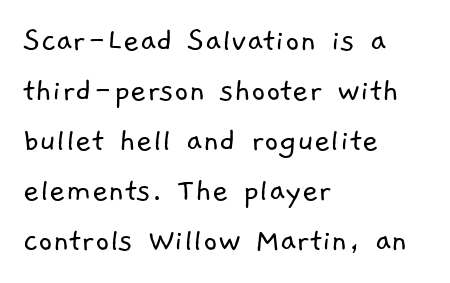
This rendering employs a face without finishing strokes, i.e., a sans-serif. Stroke thickness stays within the range of a standard reading face or lighter. Beneath every word, the page is bare. Reading down the block, your eye returns to a fixed left position each line.
